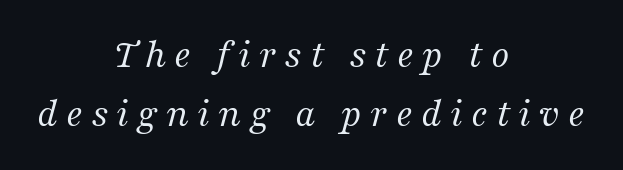
The designer left line spacing at the default. Looks like regular typesetting: each glyph gets only the width it needs. Anything drawn beneath the words? Only blank space. The whitespace from short lines is split evenly between both sides. The font is comparable to plain body text, perhaps lighter.
